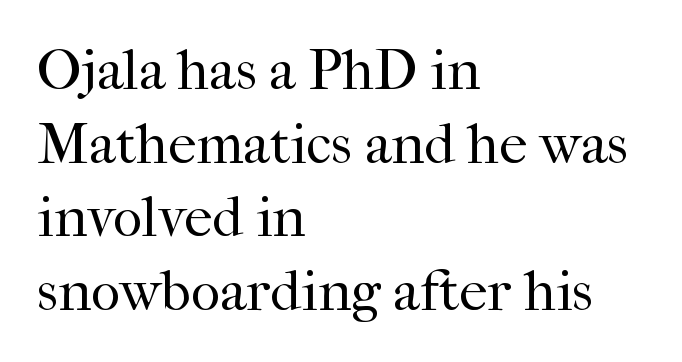
A classic flush-left, rag-right setting is used for this passage. The typeface chosen for these lines features serifs. Short note: letters normally spaced. If you drew a line through each stem, it would be perfectly vertical. Regular leading.
